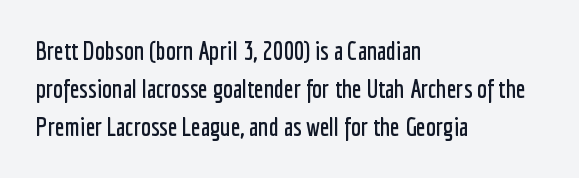
Q: Is the text italic (slanted)? A: No, it is upright.
Q: Is the text underlined? A: No.
Q: How is the paragraph aligned? A: Left-aligned.
Q: Is the spacing between letters normal or unusually wide? A: Normal.
Q: Is the spacing between lines tight, normal or loose? A: Normal.
